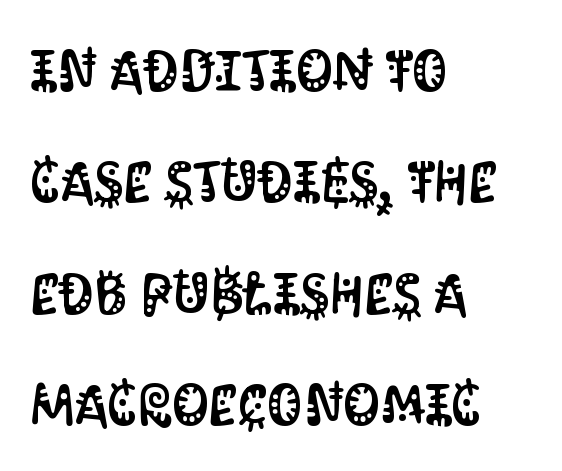
No word sits above an underline. The space between consecutive lines is lavish. Nope, no serifs anywhere on these letters. Looks like regular typesetting: each glyph gets only the width it needs. Every character sits straight up, as roman type does. The tracking reads as untouched default to a designer's eye.
